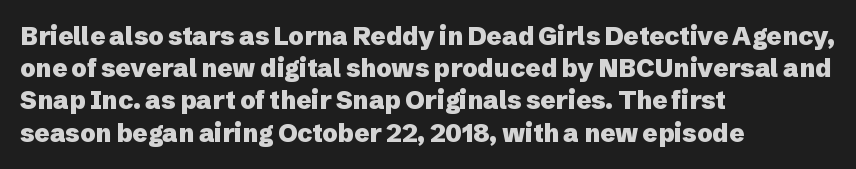
The lines sit at an ordinary, default distance from one another. Italic? Not at all — the glyphs are vertical. This rendering leaves character spacing at its baseline value. A student would call this left alignment; a typographer would say flush left, rag right.
